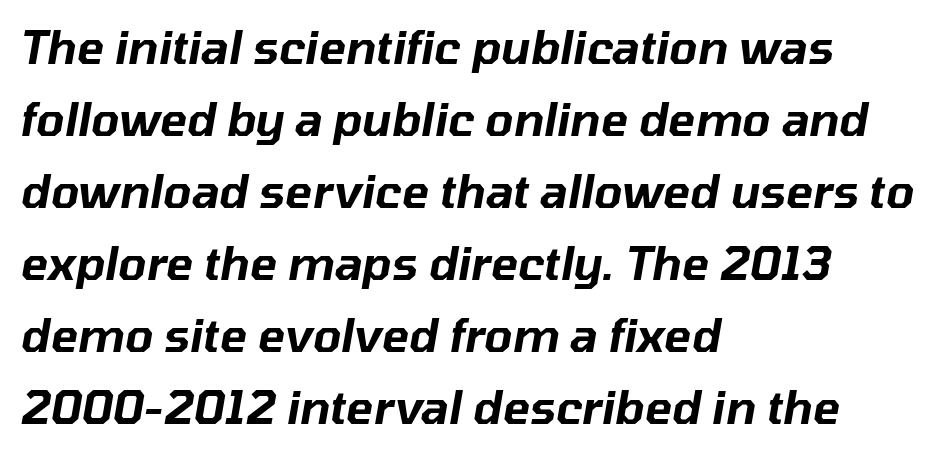
{"italic": "yes", "lean": "right", "slant_degrees": 10, "width": "normal", "stroke_contrast": "low", "x_height": "medium", "monospaced": "no", "underline": "no", "align": "left", "line_spacing": "normal", "line_spacing_ratio": 1.6, "letter_spacing": "normal", "letter_spacing_em": 0.0, "glyph_px": 45}
